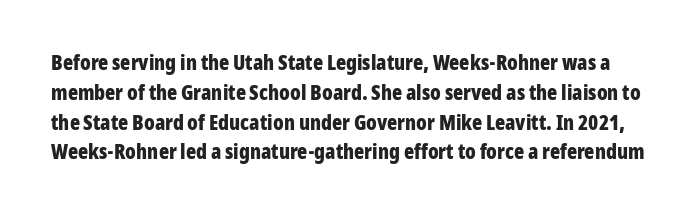
Q: Is the text bold? A: Yes.
Q: Is the text italic (slanted)? A: No, it is upright.
Q: Is the text underlined? A: No.
Q: Is the spacing between letters normal or unusually wide? A: Normal.
Q: Is the spacing between lines tight, normal or loose? A: Normal.
